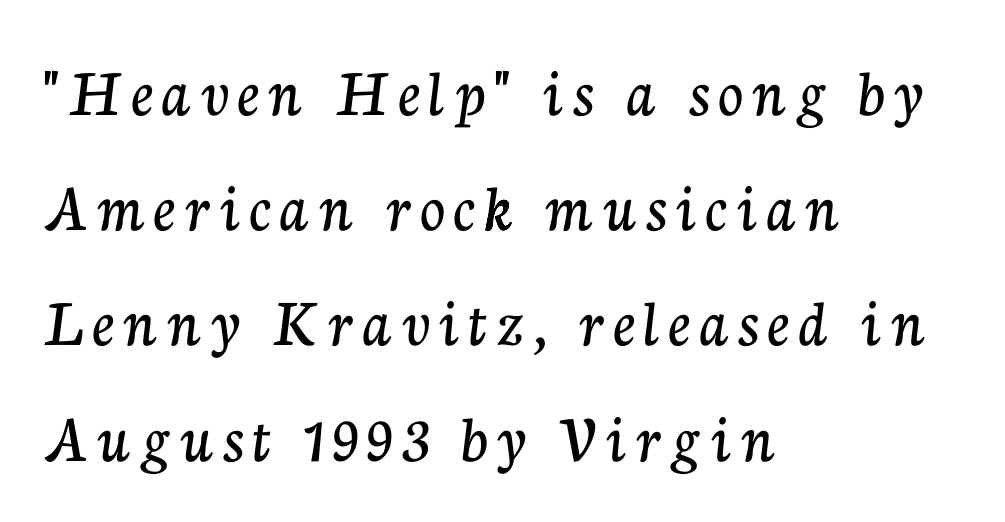
The image shows 69 px serif type; set left-aligned, normal line spacing (1.67x), not underlined; low stroke contrast and a medium x-height.
